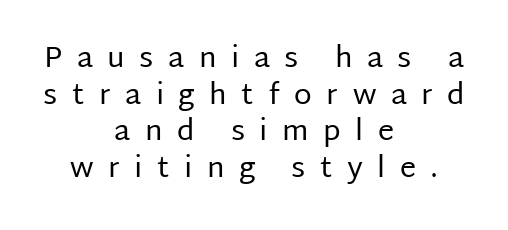
Stems and bowls with no extra thickness — not bold. Is the block centered? Yes — each line is placed symmetrically about the middle. Posture: upright roman. The foot of each line stays bare and open. Is the letter spacing exaggerated? Yes — the characters are pushed far apart.
